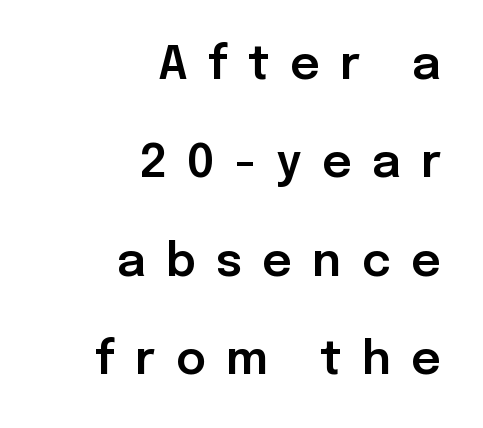
{"serif": "no", "italic": "no", "width": "normal", "stroke_contrast": "low", "x_height": "medium", "monospaced": "no", "underline": "no", "align": "right", "line_spacing": "loose", "line_spacing_ratio": 2.14, "letter_spacing": "wide", "letter_spacing_em": 0.44, "glyph_px": 46}
